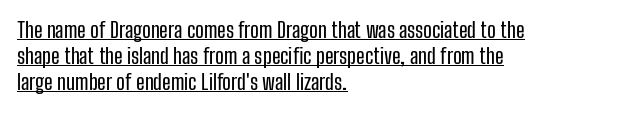
Q: Is the text italic (slanted)? A: No, it is upright.
Q: Is the text underlined? A: Yes.
Q: How is the paragraph aligned? A: Left-aligned.
Q: Is the spacing between letters normal or unusually wide? A: Normal.
